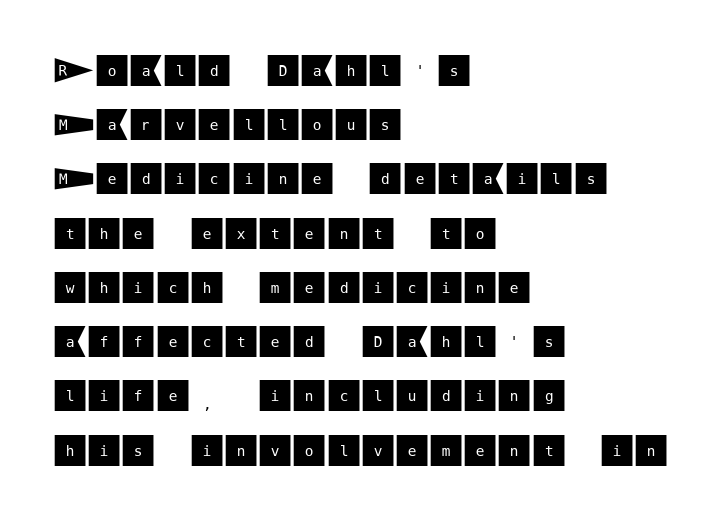
The image shows 35 px sans-serif type, upright; set left-aligned, normal line spacing (1.55x), normal letter spacing, not underlined; medium stroke contrast and a large x-height.
